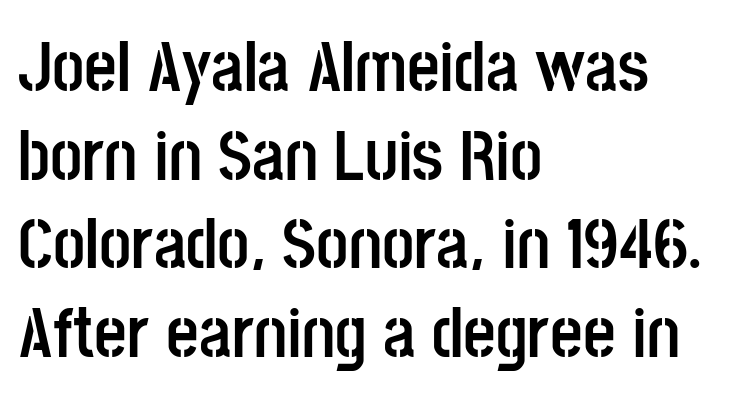
{"serif": "no", "italic": "no", "bold": "yes", "weight": "semibold", "width": "condensed", "stroke_contrast": "low", "x_height": "large", "monospaced": "no", "underline": "no", "align": "left", "line_spacing": "normal", "line_spacing_ratio": 1.25, "letter_spacing": "normal", "letter_spacing_em": 0.0, "glyph_px": 71}
